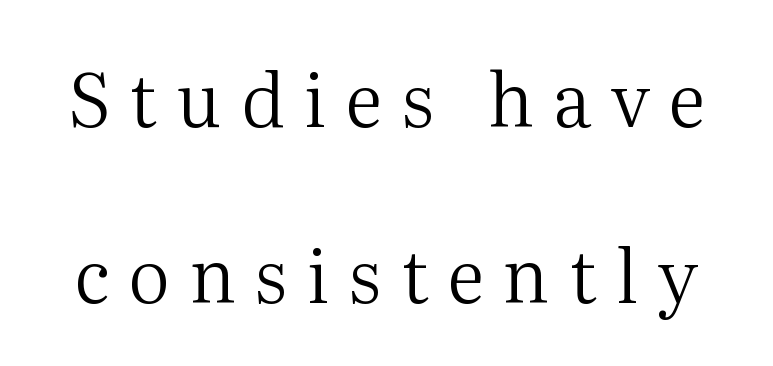
The image shows 74 px regular-weight serif type, upright; set loose line spacing (2.38x), unusually wide letter spacing (+0.26 em), not underlined; medium stroke contrast and a medium x-height.
